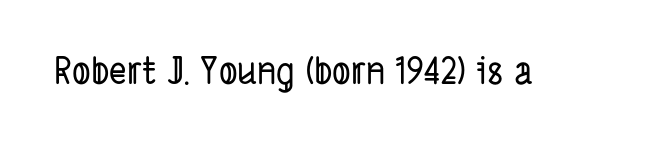
Q: Is the typeface a serif or a sans-serif typeface? A: Sans-serif.
Q: Is the text underlined? A: No.
Q: Is the spacing between letters normal or unusually wide? A: Normal.
Q: Width (condensed, normal, or wide)? A: Condensed.
Q: Stroke contrast? A: Low.
Q: x-height? A: Medium.
Q: Monospaced? A: No.
